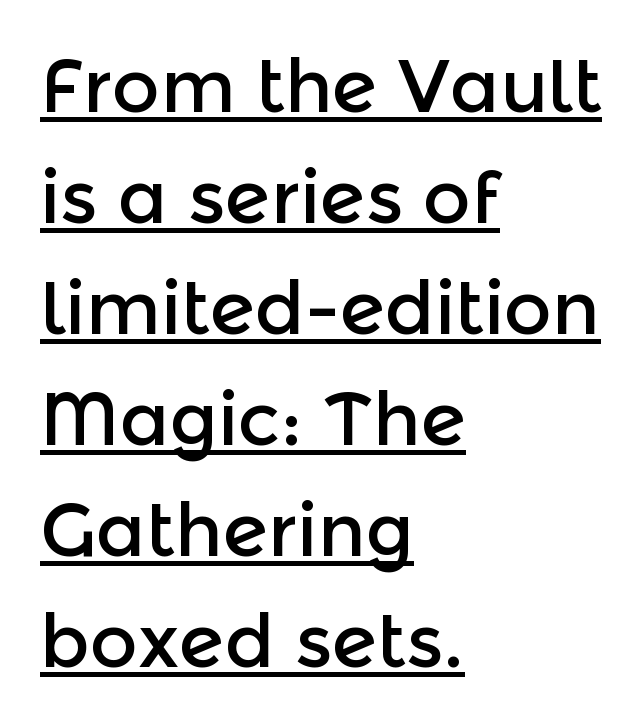
The image shows 74 px sans-serif type, upright; set left-aligned, normal line spacing (1.5x), normal letter spacing, underlined; a medium x-height.
